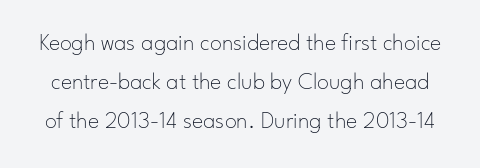
The image shows 24 px text type, upright; set normal line spacing (1.63x), normal letter spacing, not underlined.
